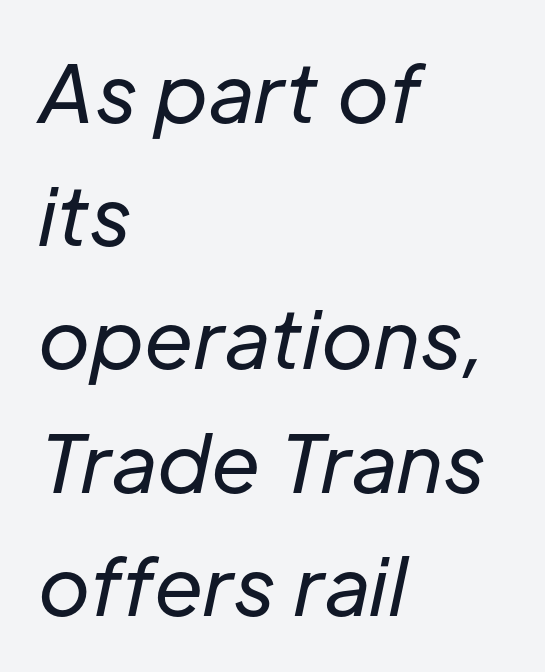
{"italic": "yes", "lean": "right", "slant_degrees": 12, "bold": "no", "weight": "regular", "width": "normal", "stroke_contrast": "low", "x_height": "medium", "monospaced": "no", "underline": "no", "align": "left", "line_spacing": "normal", "line_spacing_ratio": 1.56, "letter_spacing": "normal", "letter_spacing_em": 0.0, "glyph_px": 79}
